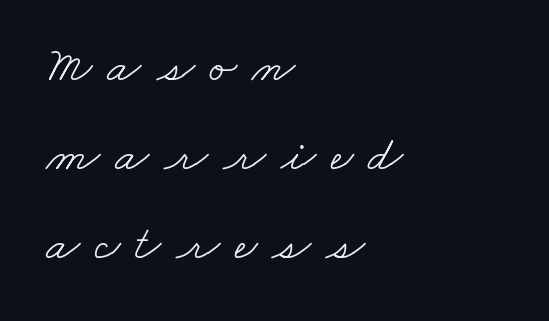
The image shows 50 px light, wide serif type; set left-aligned, line spacing 1.78x, unusually wide letter spacing (+0.3 em), not underlined; low stroke contrast and a small x-height.
